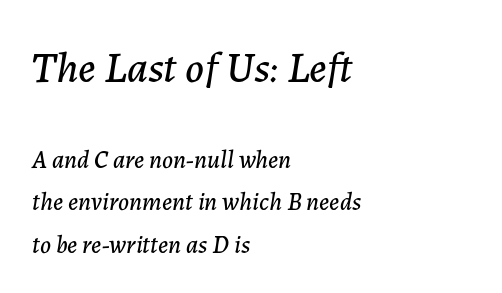
{"italic": "yes", "lean": "right", "slant_degrees": 7, "width": "normal", "stroke_contrast": "low", "x_height": "medium", "monospaced": "no", "underline": "no", "align": "left", "line_spacing": "normal", "line_spacing_ratio": 1.69, "letter_spacing": "normal", "letter_spacing_em": 0.0, "larger_block": "first", "size_ratio": 1.72, "glyph_px": 43}
